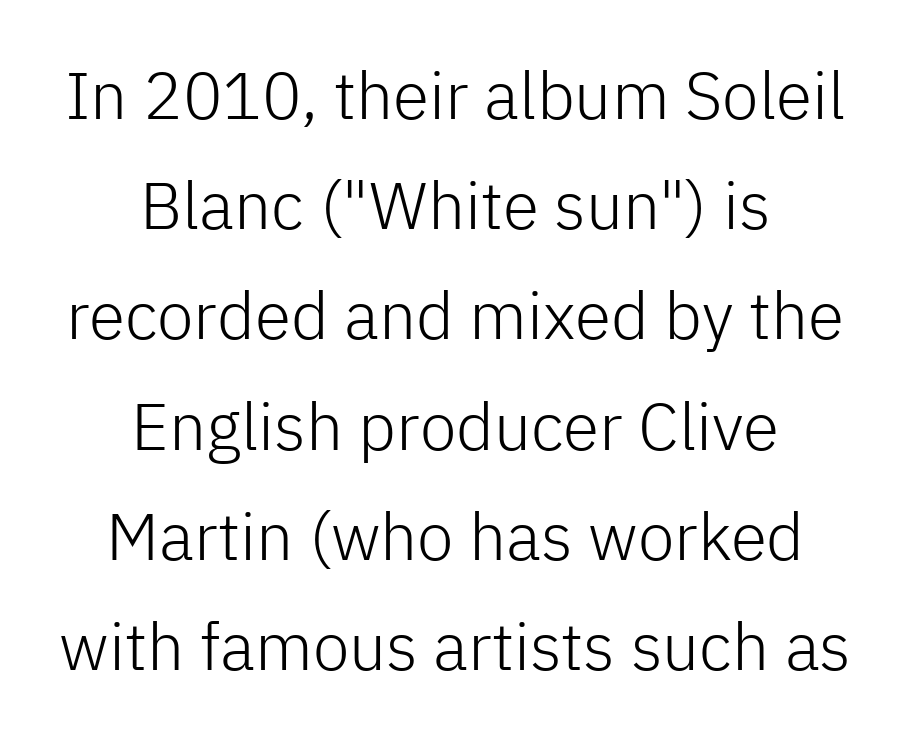
Q: Is the text bold? A: No.
Q: Is the text italic (slanted)? A: No, it is upright.
Q: Is the typeface a serif or a sans-serif typeface? A: Sans-serif.
Q: Is the text underlined? A: No.
Q: How is the paragraph aligned? A: Centered.
Q: Is the spacing between letters normal or unusually wide? A: Normal.
Q: Is the spacing between lines tight, normal or loose? A: Normal.
Q: Width (condensed, normal, or wide)? A: Normal.
Q: Stroke contrast? A: Low.
Q: x-height? A: Medium.
Q: Monospaced? A: No.
